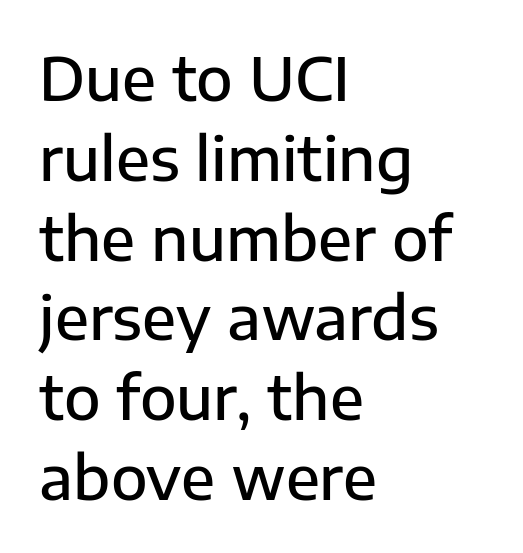
The image shows 60 px semibold sans-serif type, upright; set left-aligned, normal line spacing (1.33x), normal letter spacing, not underlined; low stroke contrast and a medium x-height.
